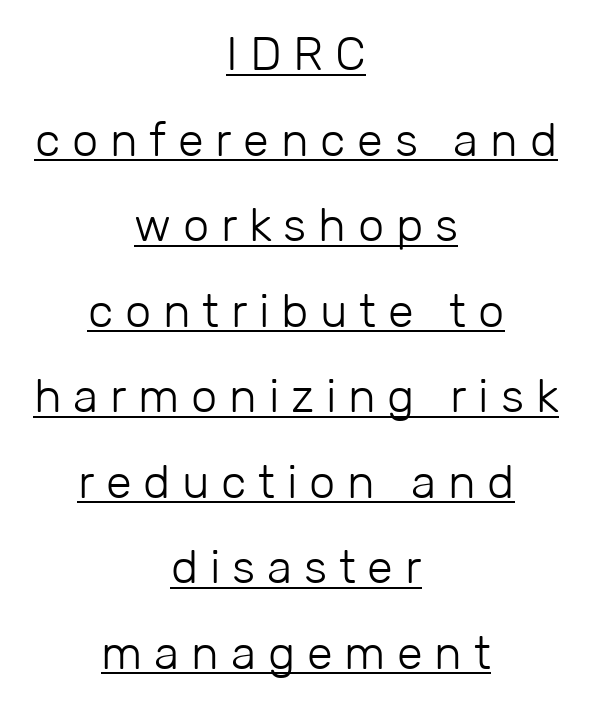
{"serif": "no", "italic": "no", "bold": "no", "weight": "light", "width": "normal", "stroke_contrast": "low", "x_height": "medium", "monospaced": "no", "underline": "yes", "align": "center", "line_spacing_ratio": 1.82, "letter_spacing": "wide", "letter_spacing_em": 0.25, "glyph_px": 47}
